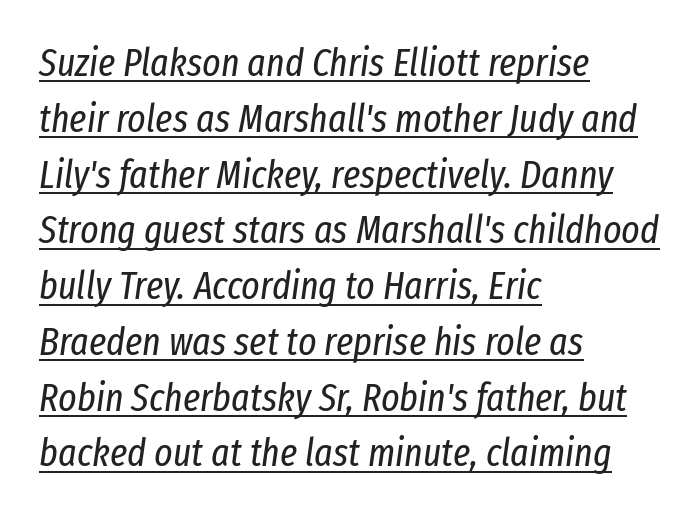
Q: Is the text bold? A: No.
Q: Is the text italic (slanted)? A: Yes, it leans right by about 8 degrees.
Q: Is the text underlined? A: Yes.
Q: How is the paragraph aligned? A: Left-aligned.
Q: Is the spacing between letters normal or unusually wide? A: Normal.
Q: Is the spacing between lines tight, normal or loose? A: Normal.
Q: Width (condensed, normal, or wide)? A: Condensed.
Q: Stroke contrast? A: Low.
Q: x-height? A: Medium.
Q: Monospaced? A: No.
